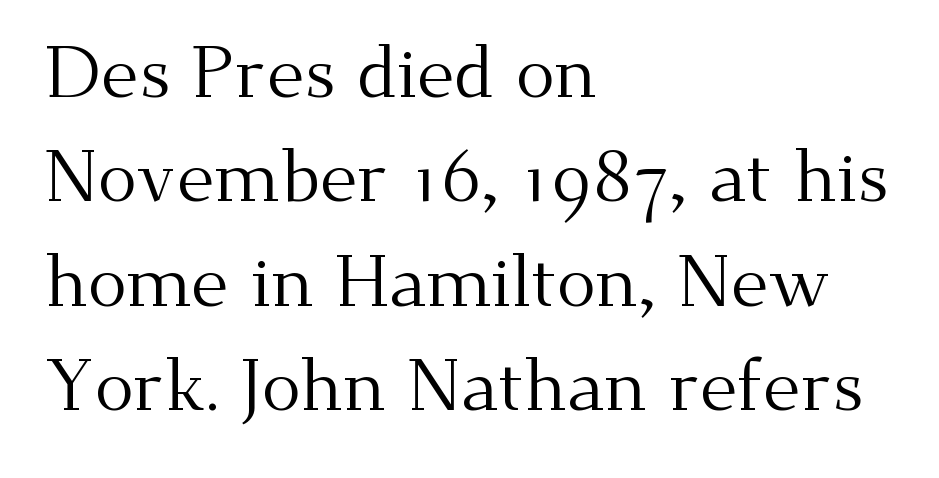
{"serif": "yes", "italic": "no", "bold": "no", "weight": "regular", "width": "normal", "stroke_contrast": "medium", "x_height": "small", "monospaced": "no", "underline": "no", "align": "left", "line_spacing": "normal", "line_spacing_ratio": 1.43, "letter_spacing": "normal", "letter_spacing_em": 0.0, "glyph_px": 73}
